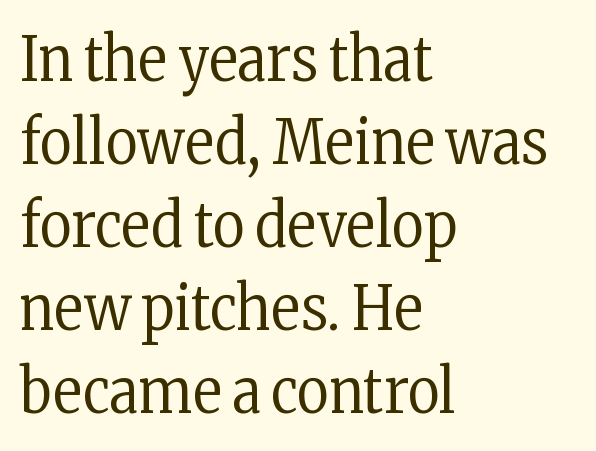
{"serif": "yes", "italic": "no", "bold": "no", "weight": "regular", "width": "condensed", "stroke_contrast": "low", "x_height": "medium", "monospaced": "no", "underline": "no", "align": "left", "line_spacing": "normal", "line_spacing_ratio": 1.34, "letter_spacing": "normal", "letter_spacing_em": 0.0, "glyph_px": 62}
